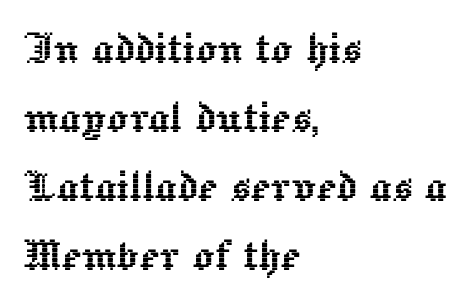
{"italic": "no", "width": "normal", "x_height": "medium", "monospaced": "no", "underline": "no", "align": "left", "line_spacing": "normal", "line_spacing_ratio": 1.3, "letter_spacing": "normal", "letter_spacing_em": 0.0, "glyph_px": 53}
